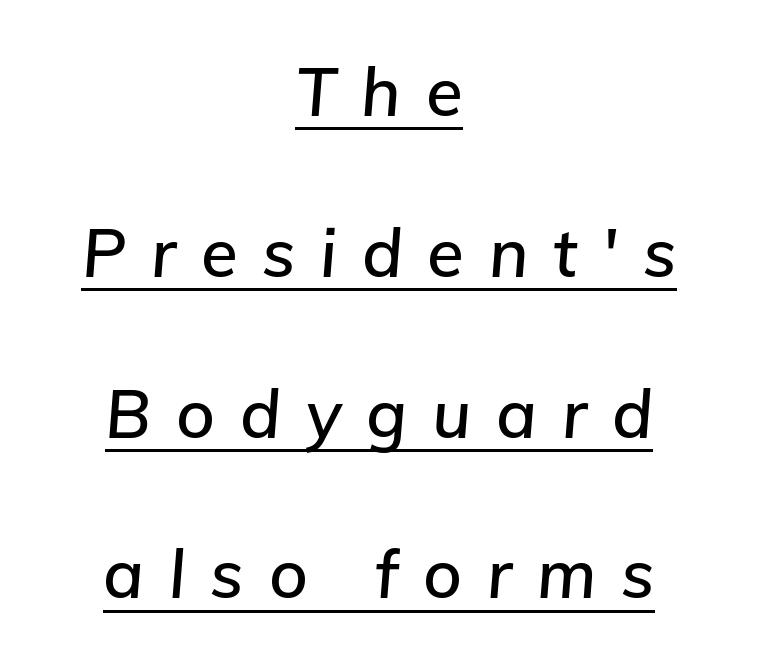
Q: Is the text italic (slanted)? A: Yes, it leans right by about 5 degrees.
Q: Is the text underlined? A: Yes.
Q: How is the paragraph aligned? A: Centered.
Q: Is the spacing between letters normal or unusually wide? A: Unusually wide.
Q: Is the spacing between lines tight, normal or loose? A: Loose.
Q: Width (condensed, normal, or wide)? A: Normal.
Q: Stroke contrast? A: Low.
Q: x-height? A: Medium.
Q: Monospaced? A: No.
